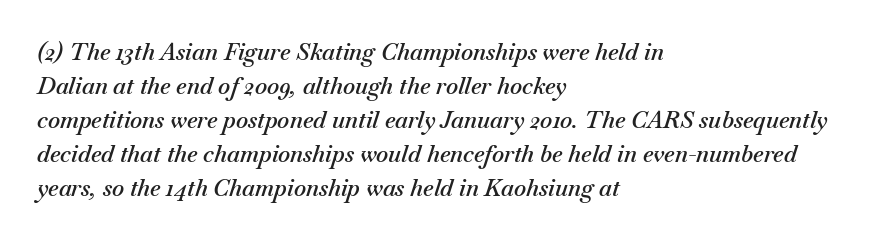
The image shows 23 px text type, italic (leaning right); set left-aligned, normal line spacing (1.48x), normal letter spacing, not underlined.
